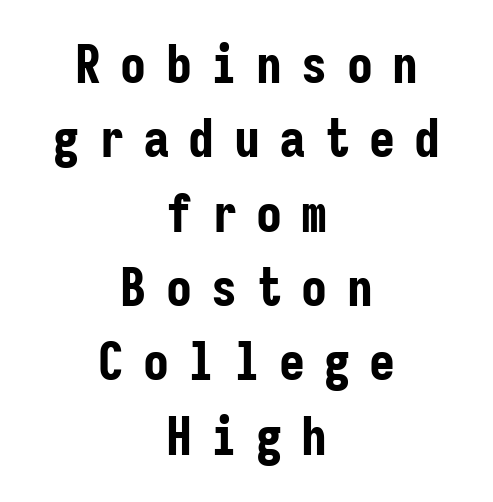
You could count columns in this text — the font is strictly monospaced. A centered setting, common on invitations and titles, is used for this passage. Quick note: interline space is typical. The passage shown is emphatically bold.
